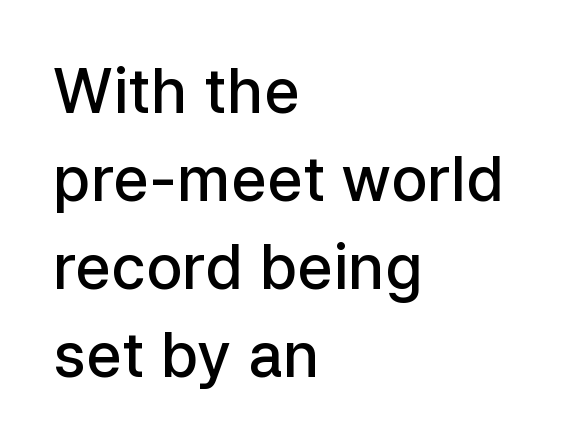
The image shows 61 px semibold sans-serif type, upright; set left-aligned, normal line spacing (1.44x), normal letter spacing, not underlined; low stroke contrast and a medium x-height.
